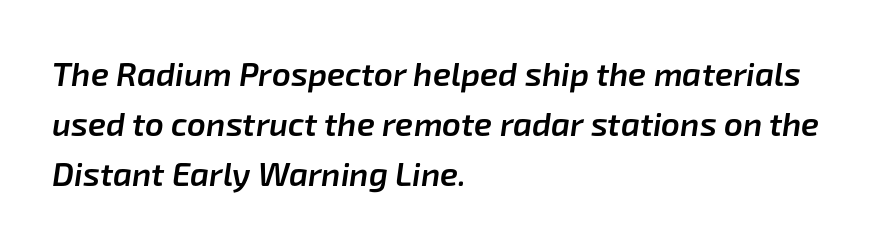
The image shows 33 px semibold type, italic (leaning right); set left-aligned, normal line spacing (1.52x), normal letter spacing, not underlined; low stroke contrast and a medium x-height.
